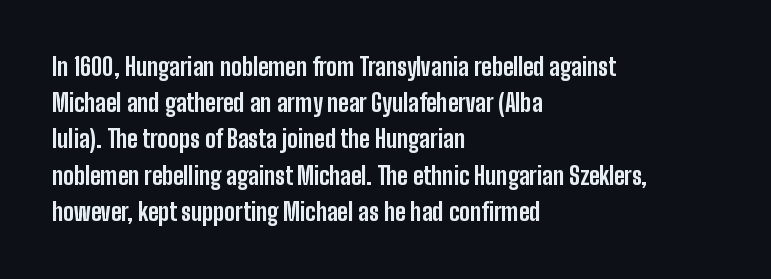
{"italic": "no", "bold": "yes", "underline": "no", "align": "left", "line_spacing": "normal", "line_spacing_ratio": 1.51, "letter_spacing": "normal", "letter_spacing_em": 0.0, "glyph_px": 24}
